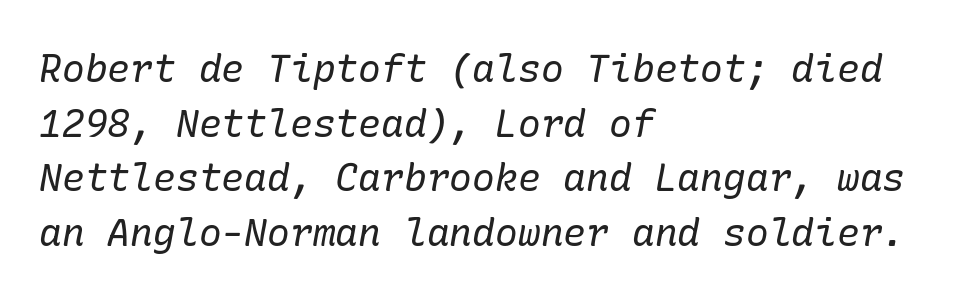
{"italic": "yes", "lean": "right", "slant_degrees": 10, "bold": "no", "weight": "regular", "width": "normal", "stroke_contrast": "low", "x_height": "medium", "underline": "no", "align": "left", "line_spacing": "normal", "line_spacing_ratio": 1.44, "letter_spacing": "normal", "letter_spacing_em": 0.0, "glyph_px": 38}
